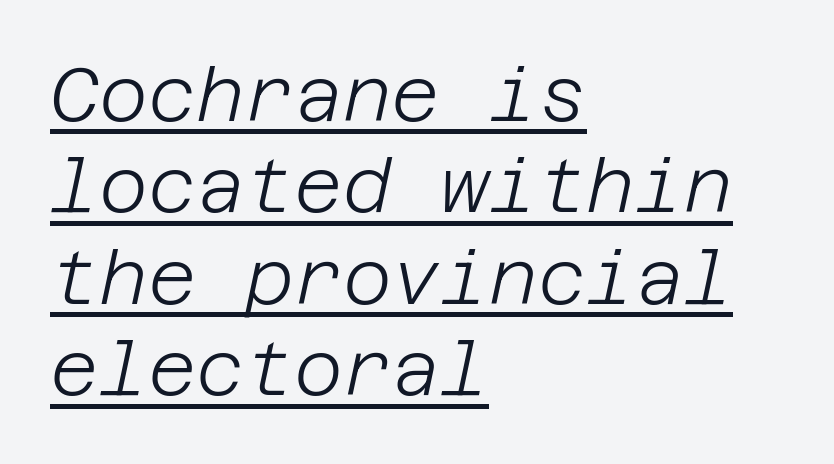
The face used here has a pronounced slope to its letters. Which margin do the lines hug? The left one — the right edge is uneven. Stroke mass is kept to a normal reading level or below. Honestly, the underline is the first thing you notice here. This rendering leaves character spacing at its baseline value.
